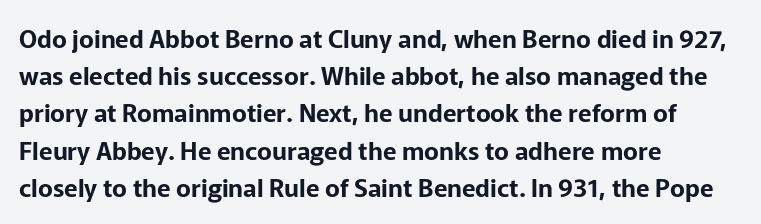
Designer's note — italics off, roman on. Compared with typical paragraphs, the rows here are spaced about the same. No word sits above an underline. Left-aligned paragraph, ragged on the right. This sample uses plain, unmodified letter spacing.
